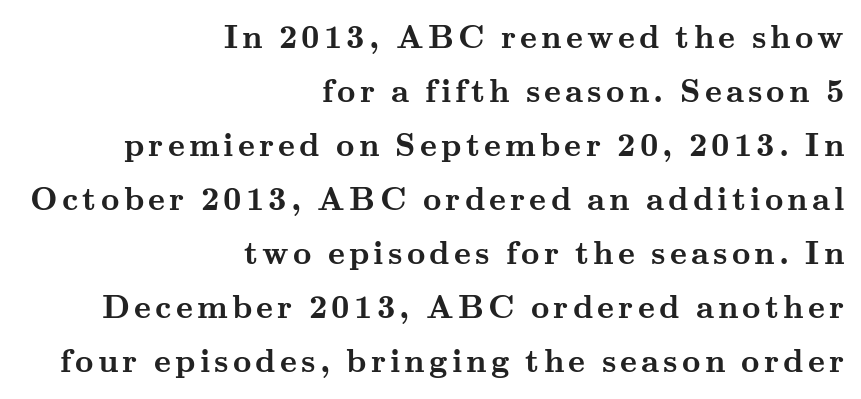
{"serif": "yes", "italic": "no", "bold": "yes", "weight": "semibold", "width": "wide", "stroke_contrast": "medium", "x_height": "small", "monospaced": "no", "underline": "no", "align": "right", "line_spacing": "normal", "line_spacing_ratio": 1.69, "glyph_px": 32}
